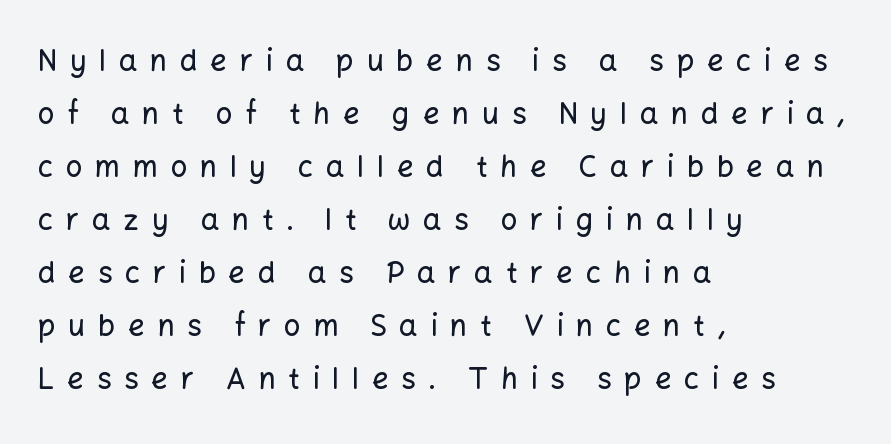
Q: Is the text italic (slanted)? A: No, it is upright.
Q: Is the typeface a serif or a sans-serif typeface? A: Sans-serif.
Q: Is the text underlined? A: No.
Q: How is the paragraph aligned? A: Left-aligned.
Q: Is the spacing between letters normal or unusually wide? A: Unusually wide.
Q: Width (condensed, normal, or wide)? A: Normal.
Q: Stroke contrast? A: Low.
Q: x-height? A: Medium.
Q: Monospaced? A: No.
